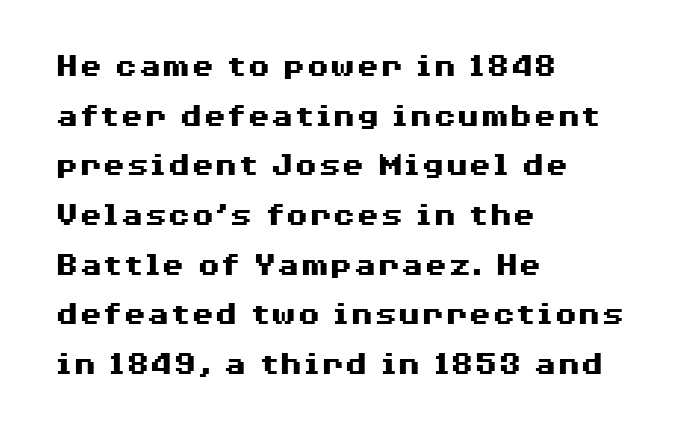
Q: Is the text bold? A: Yes.
Q: Is the text italic (slanted)? A: No, it is upright.
Q: Is the typeface a serif or a sans-serif typeface? A: Sans-serif.
Q: Is the text underlined? A: No.
Q: How is the paragraph aligned? A: Left-aligned.
Q: Is the spacing between letters normal or unusually wide? A: Normal.
Q: Is the spacing between lines tight, normal or loose? A: Normal.
Q: Width (condensed, normal, or wide)? A: Wide.
Q: Stroke contrast? A: Medium.
Q: x-height? A: Medium.
Q: Monospaced? A: No.
